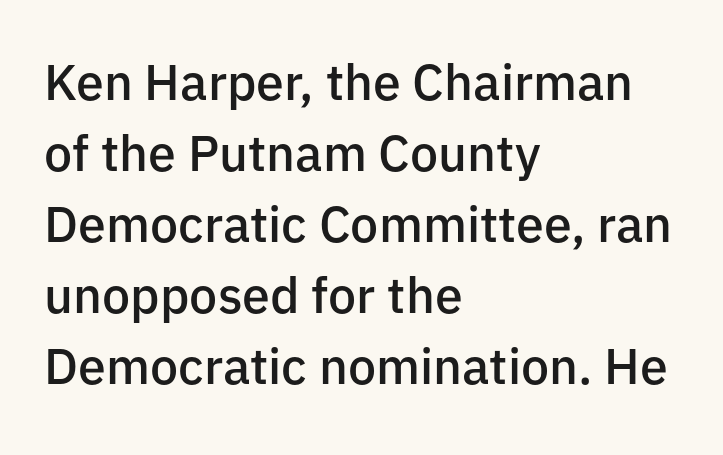
The image shows 50 px semibold sans-serif type, upright; set left-aligned, normal line spacing (1.42x), normal letter spacing, not underlined; low stroke contrast and a medium x-height.
